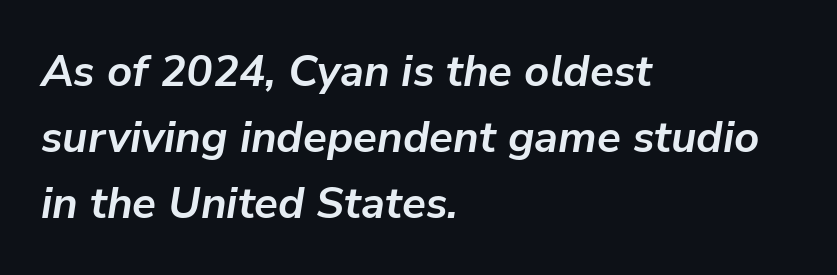
{"italic": "yes", "lean": "right", "slant_degrees": 9, "bold": "yes", "weight": "semibold", "width": "normal", "stroke_contrast": "low", "x_height": "medium", "monospaced": "no", "underline": "no", "align": "left", "line_spacing": "normal", "line_spacing_ratio": 1.5, "letter_spacing": "normal", "letter_spacing_em": 0.0, "glyph_px": 44}
